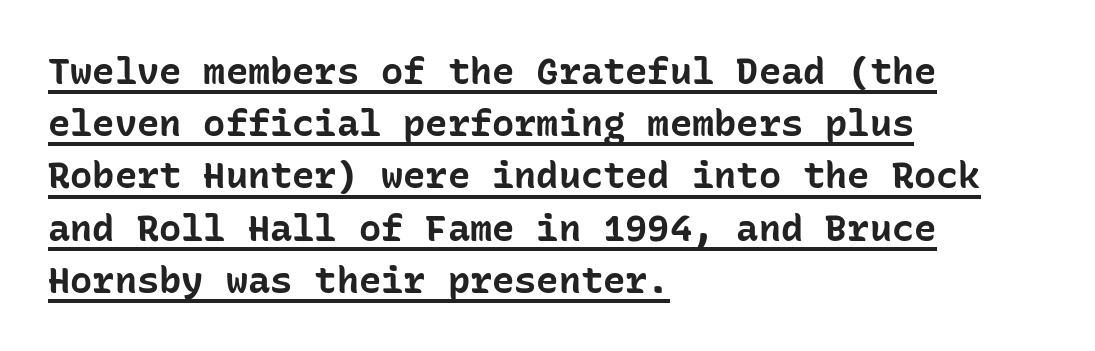
The image shows 37 px bold sans-serif type, upright, monospaced; set left-aligned, normal line spacing (1.41x), normal letter spacing, underlined; low stroke contrast and a medium x-height.
